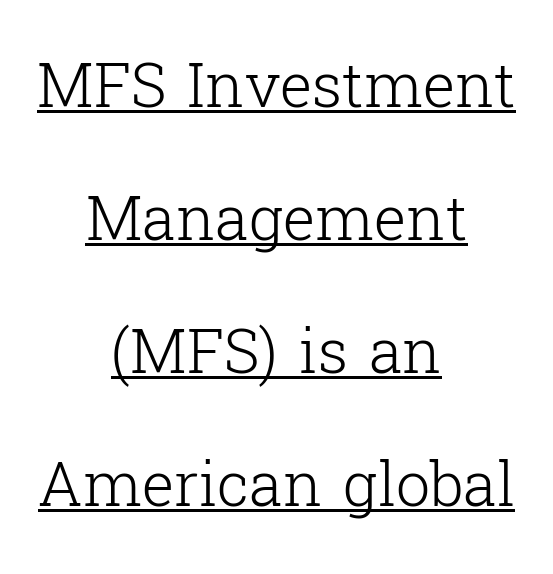
The image shows 61 px light serif type, upright; set centered, loose line spacing (2.18x), normal letter spacing, underlined; low stroke contrast and a medium x-height.
